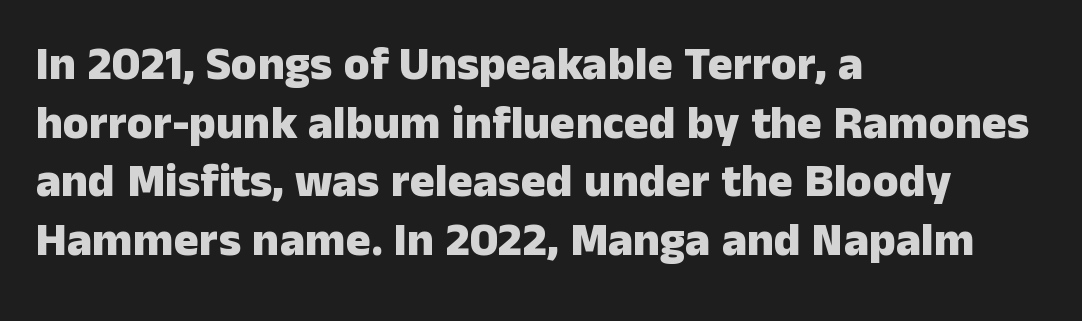
{"serif": "no", "italic": "no", "bold": "yes", "weight": "heavy", "width": "normal", "stroke_contrast": "low", "x_height": "medium", "monospaced": "no", "underline": "no", "align": "left", "line_spacing": "normal", "line_spacing_ratio": 1.25, "letter_spacing": "normal", "letter_spacing_em": 0.0, "glyph_px": 47}
